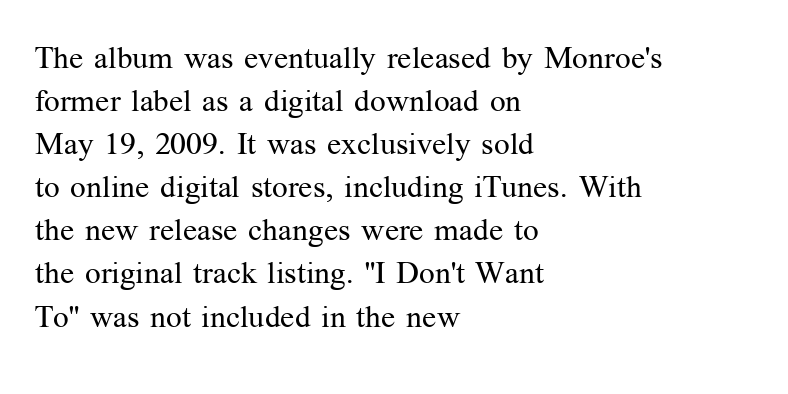
Q: Is the text bold? A: No.
Q: Is the text italic (slanted)? A: No, it is upright.
Q: Is the typeface a serif or a sans-serif typeface? A: Serif.
Q: Is the text underlined? A: No.
Q: How is the paragraph aligned? A: Left-aligned.
Q: Is the spacing between letters normal or unusually wide? A: Normal.
Q: Is the spacing between lines tight, normal or loose? A: Normal.
Q: Width (condensed, normal, or wide)? A: Normal.
Q: Stroke contrast? A: Medium.
Q: x-height? A: Medium.
Q: Monospaced? A: No.
